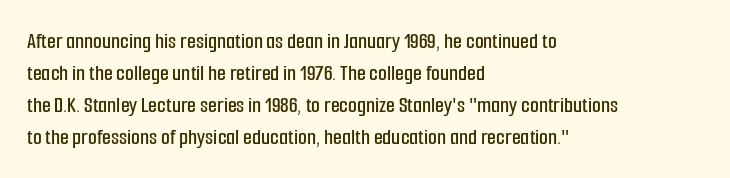
{"italic": "no", "underline": "no", "align": "left", "line_spacing": "normal", "line_spacing_ratio": 1.39, "letter_spacing": "normal", "letter_spacing_em": 0.0, "glyph_px": 23}
